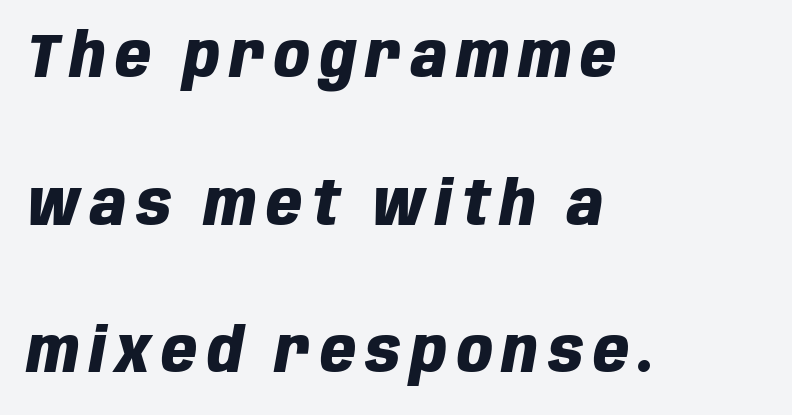
Q: Is the text bold? A: Yes.
Q: Is the text italic (slanted)? A: Yes, it leans right by about 10 degrees.
Q: Is the text underlined? A: No.
Q: How is the paragraph aligned? A: Left-aligned.
Q: Is the spacing between lines tight, normal or loose? A: Loose.
Q: Width (condensed, normal, or wide)? A: Condensed.
Q: Stroke contrast? A: Low.
Q: x-height? A: Large.
Q: Monospaced? A: No.
